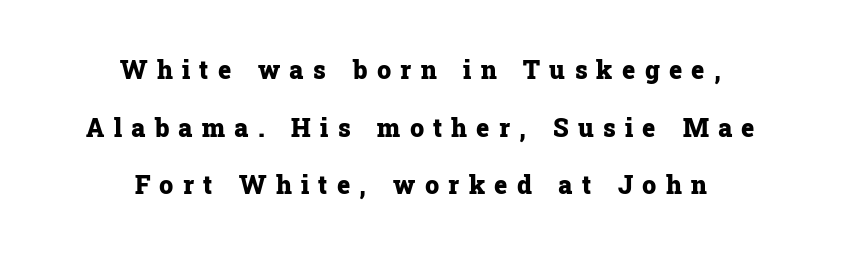
{"italic": "no", "bold": "yes", "underline": "no", "align": "center", "line_spacing": "loose", "line_spacing_ratio": 2.31, "letter_spacing": "wide", "letter_spacing_em": 0.37, "glyph_px": 25}
